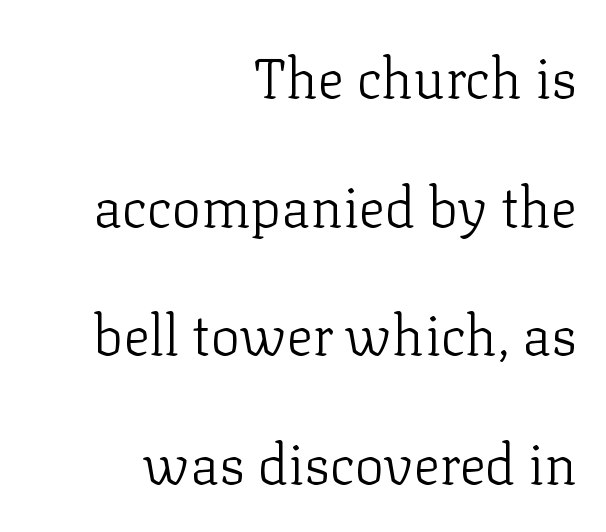
The image shows 55 px light serif type, upright; set right-aligned, loose line spacing (2.34x), normal letter spacing, not underlined; low stroke contrast and a medium x-height.
